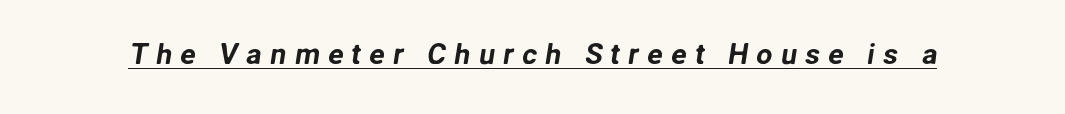
Q: Is the typeface a serif or a sans-serif typeface? A: Sans-serif.
Q: Is the text underlined? A: Yes.
Q: Is the spacing between letters normal or unusually wide? A: Unusually wide.
Q: Width (condensed, normal, or wide)? A: Normal.
Q: Stroke contrast? A: Low.
Q: x-height? A: Medium.
Q: Monospaced? A: No.
